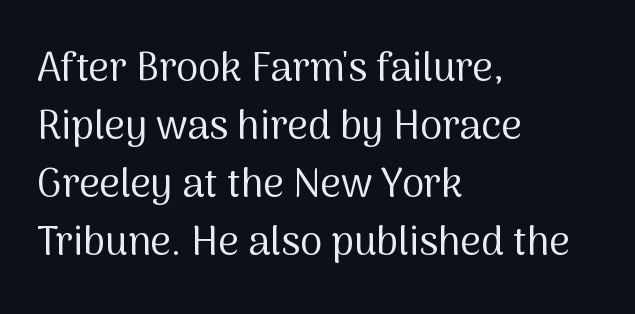
These lines were composed using upright roman letters. The lines in this sample share a left origin and differ only in where they stop. Here the designer chose a conventional face with non-uniform glyph widths. Unmarked baselines from the first word to the last.
